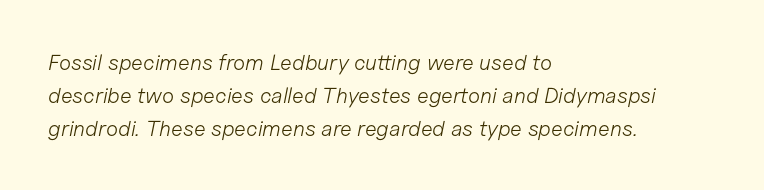
Evenly set lines give the paragraph a standard silhouette. Anything drawn beneath the words? Only blank space. A quiet, ordinary-to-light weight characterises the typeface. Slanted lettering throughout. No extra tracking has been applied to these lines. If you drew a ruler down the left edge, every line would touch it.
